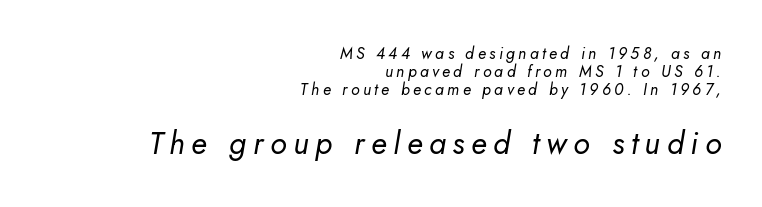
Compared with typical body copy, the letter spacing here is much looser. A typesetter would mark this as italic. The typesetter chose a ragged-left arrangement here. Successive baselines arrive quickly, one right under another. The passage shown is not underscored anywhere.
